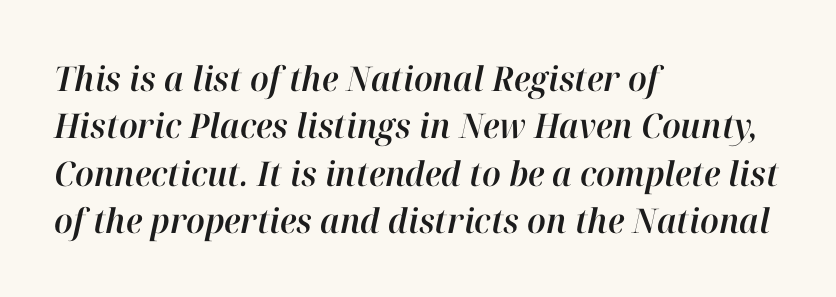
{"italic": "yes", "lean": "right", "slant_degrees": 12, "width": "normal", "stroke_contrast": "high", "x_height": "medium", "monospaced": "no", "underline": "no", "align": "left", "line_spacing": "normal", "line_spacing_ratio": 1.39, "letter_spacing": "normal", "letter_spacing_em": 0.0, "glyph_px": 34}
